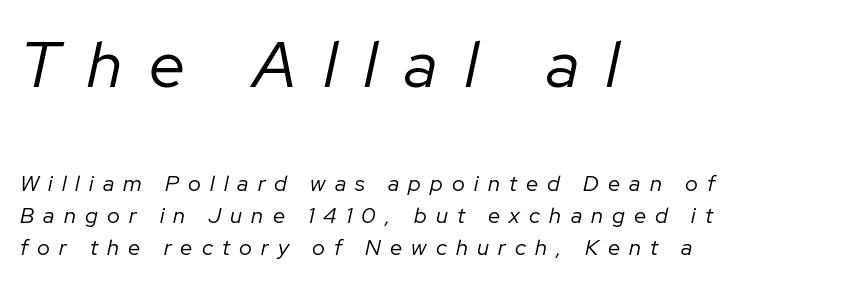
Q: Is the text bold? A: No.
Q: Is the text italic (slanted)? A: Yes, it leans right by about 12 degrees.
Q: Is the text underlined? A: No.
Q: How is the paragraph aligned? A: Left-aligned.
Q: Is the spacing between letters normal or unusually wide? A: Unusually wide.
Q: Is the spacing between lines tight, normal or loose? A: Normal.
Q: Which block of text is set in a larger size, the first (top) or the second (bottom)? A: The first (top) one.
Q: Width (condensed, normal, or wide)? A: Normal.
Q: Stroke contrast? A: Low.
Q: x-height? A: Medium.
Q: Monospaced? A: No.
